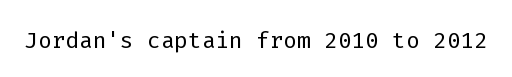
{"serif": "no", "italic": "no", "bold": "no", "weight": "light", "width": "normal", "stroke_contrast": "low", "x_height": "medium", "monospaced": "yes", "underline": "no", "letter_spacing": "normal", "letter_spacing_em": 0.0, "glyph_px": 32}
